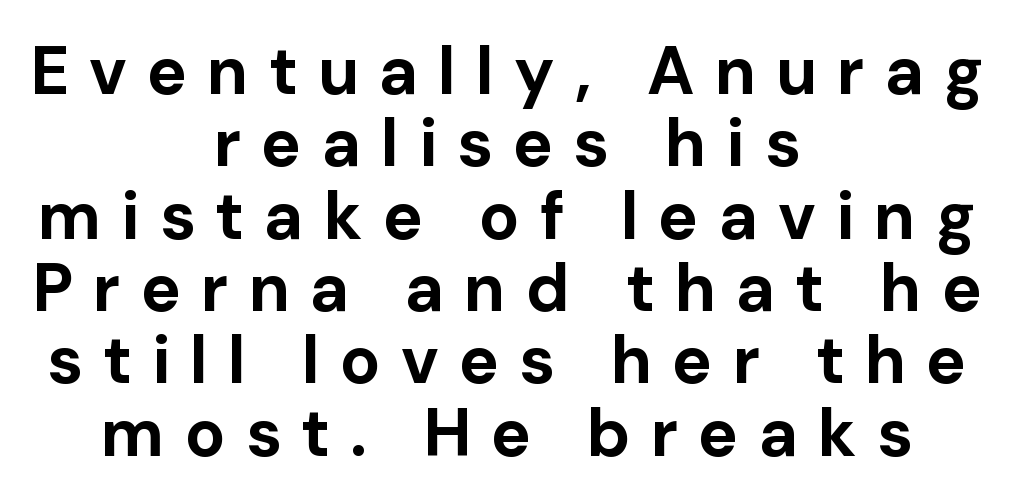
The image shows 67 px bold sans-serif type, upright; set centered, tight line spacing (1.08x), unusually wide letter spacing (+0.3 em), not underlined; low stroke contrast and a medium x-height.
